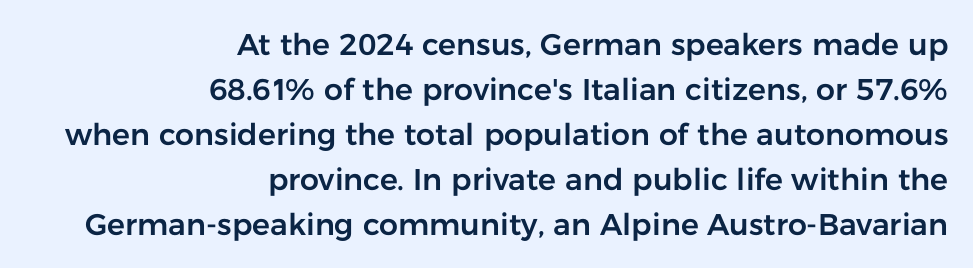
Q: Is the text italic (slanted)? A: No, it is upright.
Q: Is the typeface a serif or a sans-serif typeface? A: Sans-serif.
Q: Is the text underlined? A: No.
Q: How is the paragraph aligned? A: Right-aligned.
Q: Is the spacing between letters normal or unusually wide? A: Normal.
Q: Is the spacing between lines tight, normal or loose? A: Normal.
Q: Width (condensed, normal, or wide)? A: Normal.
Q: Stroke contrast? A: Low.
Q: x-height? A: Medium.
Q: Monospaced? A: No.
